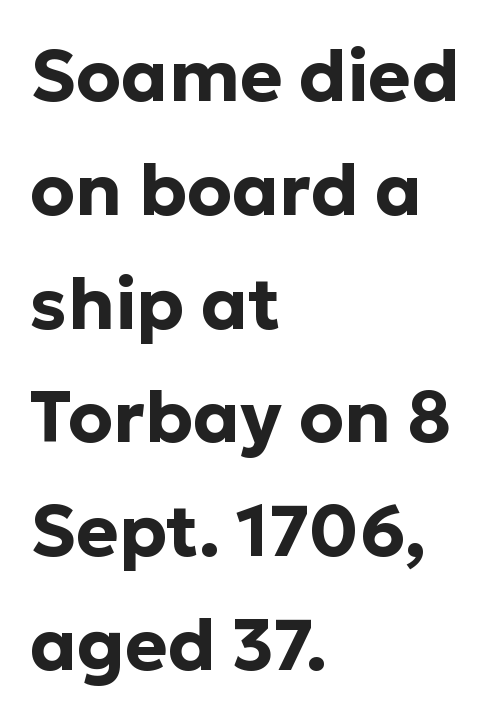
Q: Is the text bold? A: Yes.
Q: Is the text italic (slanted)? A: No, it is upright.
Q: Is the typeface a serif or a sans-serif typeface? A: Sans-serif.
Q: Is the text underlined? A: No.
Q: How is the paragraph aligned? A: Left-aligned.
Q: Is the spacing between letters normal or unusually wide? A: Normal.
Q: Is the spacing between lines tight, normal or loose? A: Normal.
Q: Width (condensed, normal, or wide)? A: Normal.
Q: Stroke contrast? A: Low.
Q: x-height? A: Medium.
Q: Monospaced? A: No.
